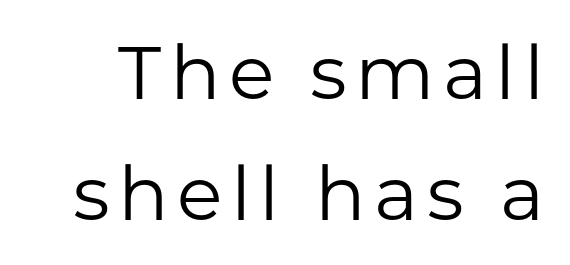
Q: Is the text bold? A: No.
Q: Is the text italic (slanted)? A: No, it is upright.
Q: Is the typeface a serif or a sans-serif typeface? A: Sans-serif.
Q: Is the text underlined? A: No.
Q: Is the spacing between lines tight, normal or loose? A: Normal.
Q: Width (condensed, normal, or wide)? A: Normal.
Q: Stroke contrast? A: Low.
Q: x-height? A: Medium.
Q: Monospaced? A: No.
